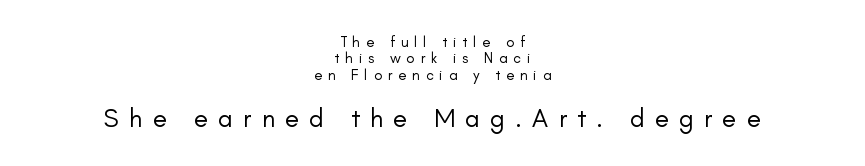
Q: Is the text bold? A: No.
Q: Is the text italic (slanted)? A: No, it is upright.
Q: Is the text underlined? A: No.
Q: How is the paragraph aligned? A: Centered.
Q: Is the spacing between letters normal or unusually wide? A: Unusually wide.
Q: Is the spacing between lines tight, normal or loose? A: Tight.
Q: Which block of text is set in a larger size, the first (top) or the second (bottom)? A: The second (bottom) one.
